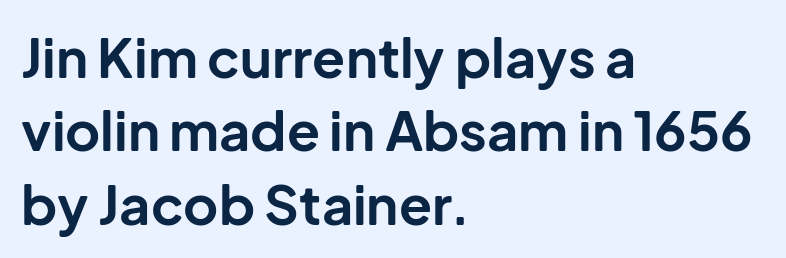
{"serif": "no", "italic": "no", "bold": "yes", "weight": "bold", "width": "normal", "stroke_contrast": "low", "x_height": "medium", "monospaced": "no", "underline": "no", "align": "left", "line_spacing": "normal", "line_spacing_ratio": 1.36, "letter_spacing": "normal", "letter_spacing_em": 0.0, "glyph_px": 54}
